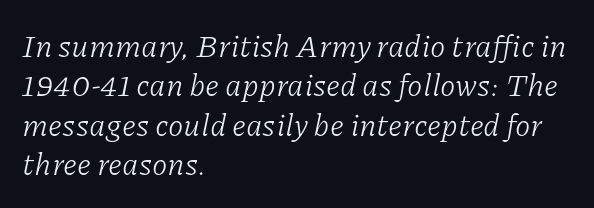
The image shows 31 px light serif type, italic (leaning right); set left-aligned, normal line spacing (1.27x), normal letter spacing, not underlined; low stroke contrast and a medium x-height.
